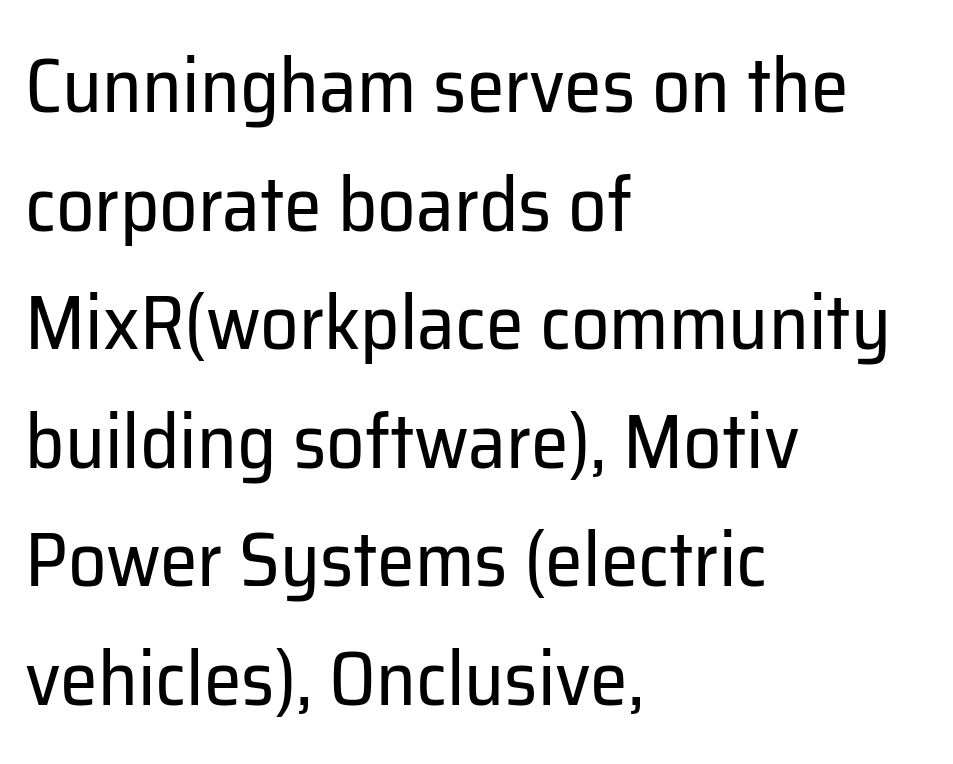
The image shows 76 px regular-weight sans-serif type, upright; set left-aligned, normal line spacing (1.56x), normal letter spacing, not underlined; low stroke contrast and a medium x-height.
